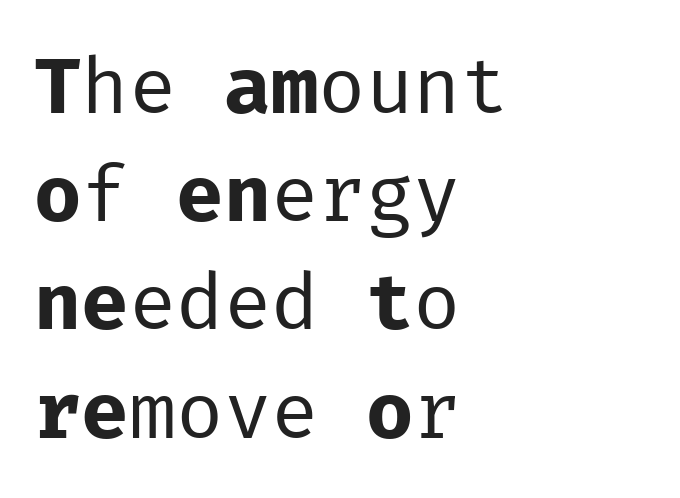
{"serif": "no", "italic": "no", "bold": "no", "weight": "regular", "width": "normal", "stroke_contrast": "low", "x_height": "medium", "monospaced": "yes", "underline": "no", "align": "left", "line_spacing": "normal", "line_spacing_ratio": 1.37, "letter_spacing": "normal", "letter_spacing_em": 0.0, "glyph_px": 79}
